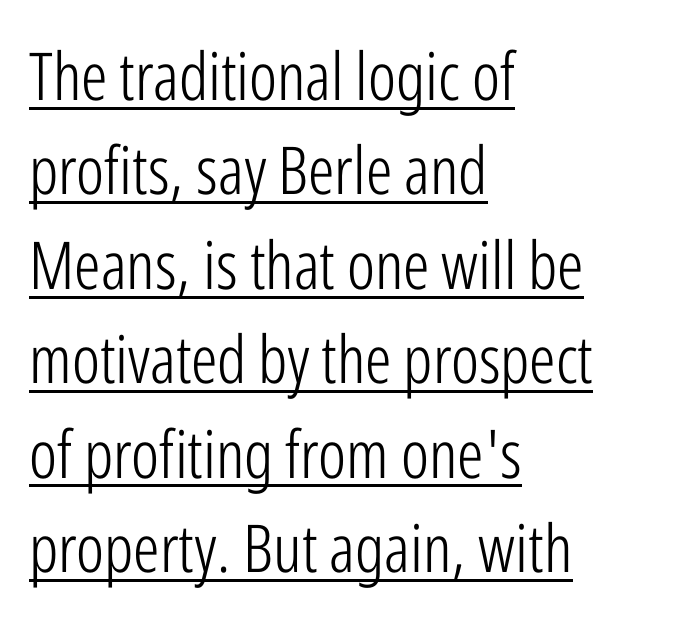
Q: Is the text bold? A: No.
Q: Is the text italic (slanted)? A: No, it is upright.
Q: Is the typeface a serif or a sans-serif typeface? A: Sans-serif.
Q: Is the text underlined? A: Yes.
Q: How is the paragraph aligned? A: Left-aligned.
Q: Is the spacing between letters normal or unusually wide? A: Normal.
Q: Is the spacing between lines tight, normal or loose? A: Normal.
Q: Width (condensed, normal, or wide)? A: Condensed.
Q: Stroke contrast? A: Low.
Q: x-height? A: Medium.
Q: Monospaced? A: No.
